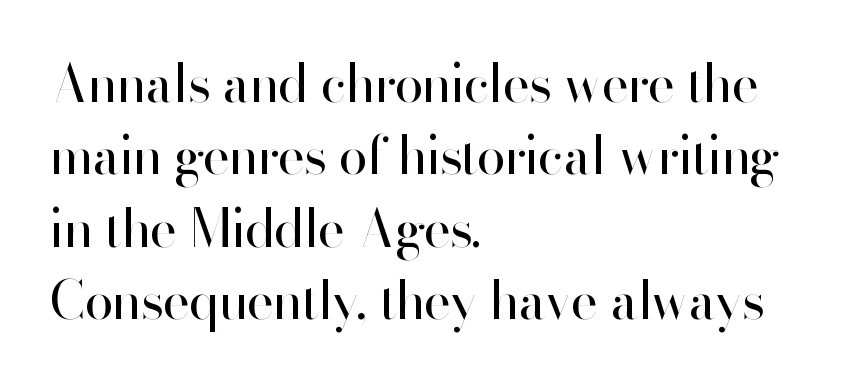
Q: Is the text bold? A: No.
Q: Is the text italic (slanted)? A: No, it is upright.
Q: Is the typeface a serif or a sans-serif typeface? A: Sans-serif.
Q: Is the text underlined? A: No.
Q: How is the paragraph aligned? A: Left-aligned.
Q: Is the spacing between letters normal or unusually wide? A: Normal.
Q: Is the spacing between lines tight, normal or loose? A: Normal.
Q: Width (condensed, normal, or wide)? A: Normal.
Q: Stroke contrast? A: High.
Q: x-height? A: Small.
Q: Monospaced? A: No.
